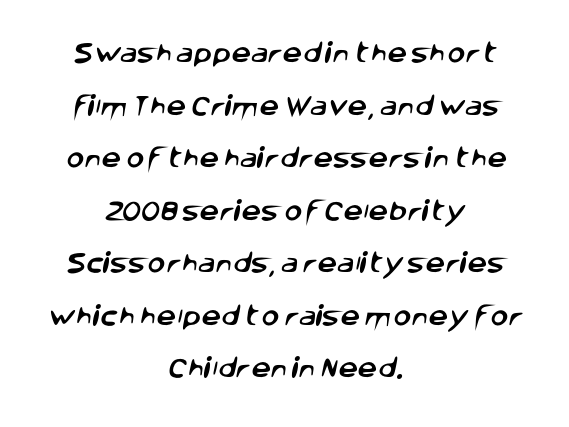
The image shows 22 px text type; set centered, loose line spacing (2.39x), normal letter spacing, not underlined.
